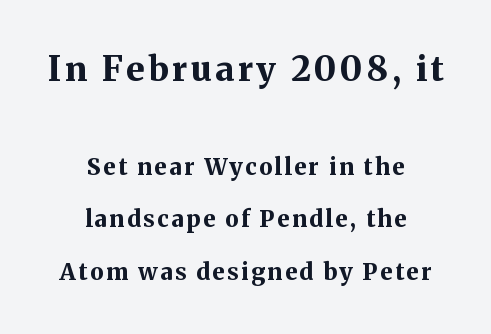
The image shows 34 px bold serif type, upright; set centered, loose line spacing (2.28x), not underlined; the first (top) block is 1.48x larger; medium stroke contrast and a medium x-height.
